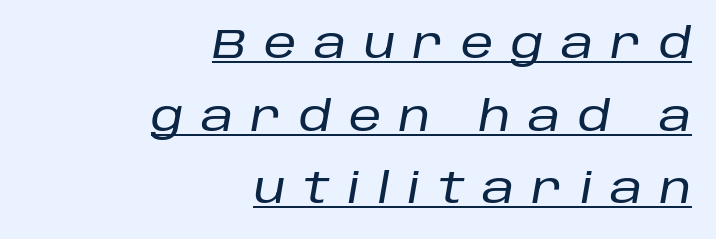
The image shows 41 px text type, italic (leaning right); set right-aligned, line spacing 1.77x, unusually wide letter spacing (+0.43 em), underlined; low stroke contrast and a large x-height.
